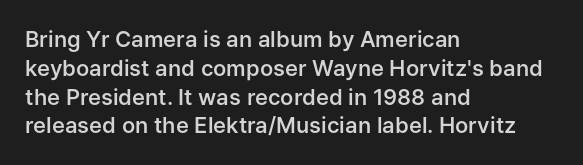
Left-aligned paragraph, ragged on the right. This sample uses plain, unmodified letter spacing. The lettering holds an erect, upright posture throughout. Underlining? Definitely not there. Students, this is semibold: more ink than regular, less than bold.
